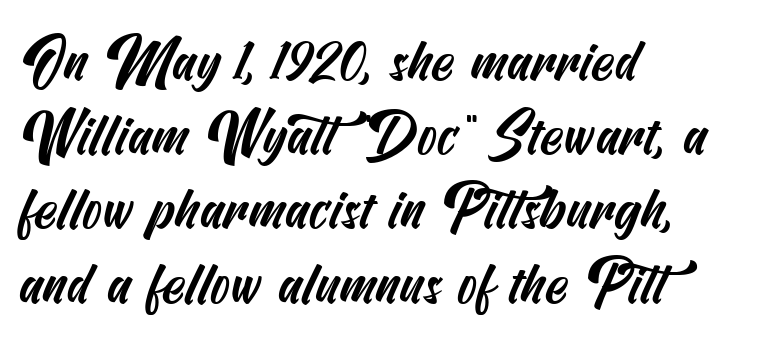
Left-aligned paragraph, ragged on the right. What stands out about the letter spacing? Nothing — it is the standard amount. Check the space under the baseline: it is left empty. The lines sit at an ordinary, default distance from one another. Nothing sits at the stroke ends, so this counts as sans-serif.
